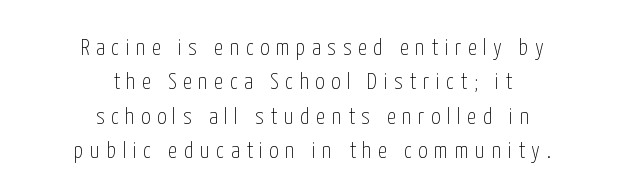
Do the letters lean? They stand straight. No chunkiness to these letters — they're not bold. Between one letter and the next there's a generous, obvious gap. Check the space under the baseline: it is left empty.
